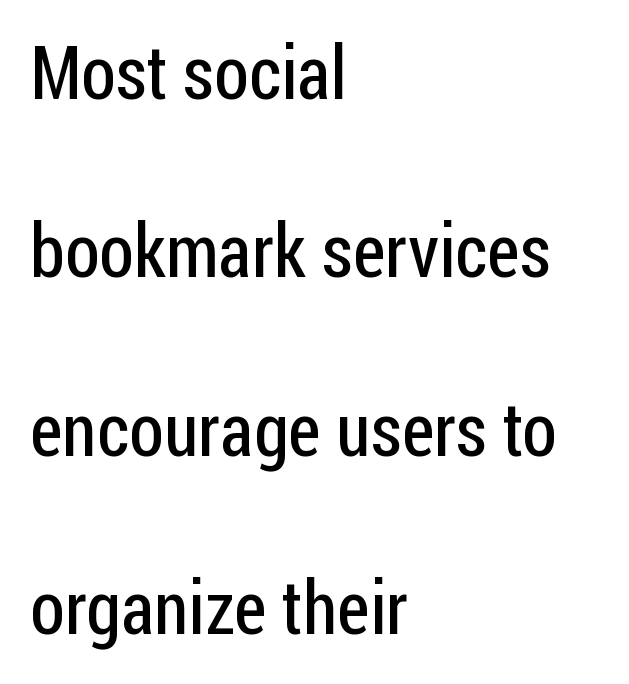
This is the regular roman posture of the typeface. No heavy texture on the line: the type isn't bold. Serifs: no, the terminals of the letterforms are clean. Vertically, the passage feels expansive, rows floating well apart.
